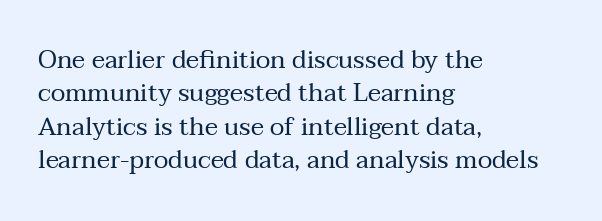
The image shows 25 px text type, upright; set left-aligned, normal line spacing (1.34x), normal letter spacing, not underlined.
